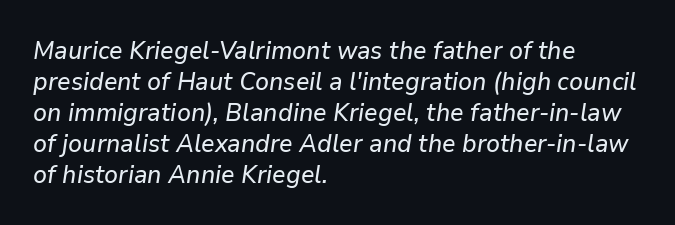
The image shows 25 px text type, italic (leaning right); set left-aligned, line spacing 1.24x, normal letter spacing, not underlined.
